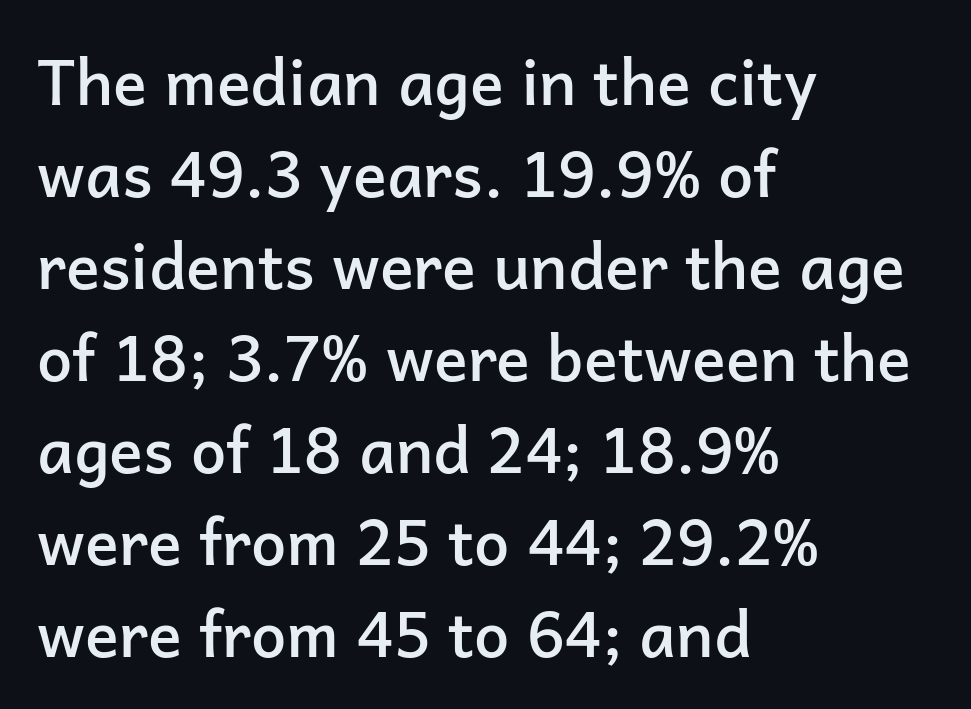
A roman cut, with each character standing at attention. This is sans-serif lettering, the kind often seen on screens and signage. Glance below the letters and you will spot only blank space. Regarding leading, the lines here are spaced in the standard way. The passage shown is semibold, sitting just below true bold.
